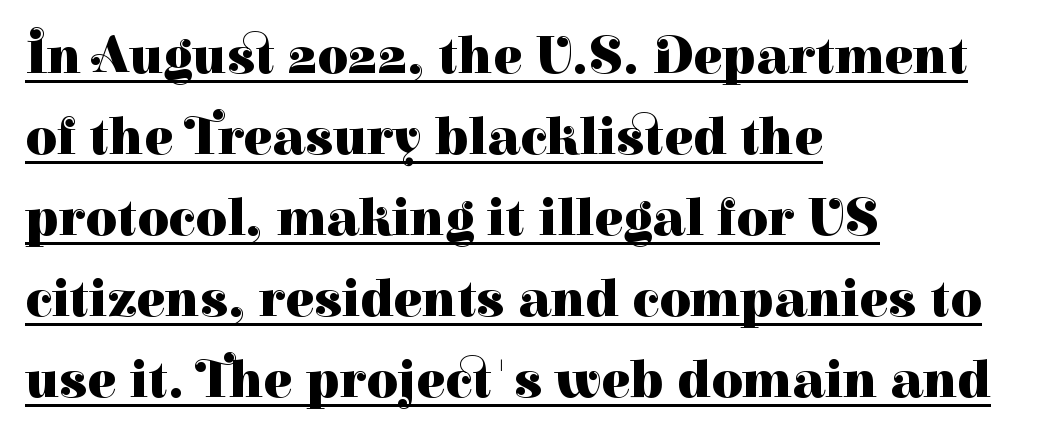
Classification — serif. The designer left line spacing at the default. Bold? Absolutely — the strokes are thick and heavy. If you drew a line through each stem, it would be perfectly vertical.
